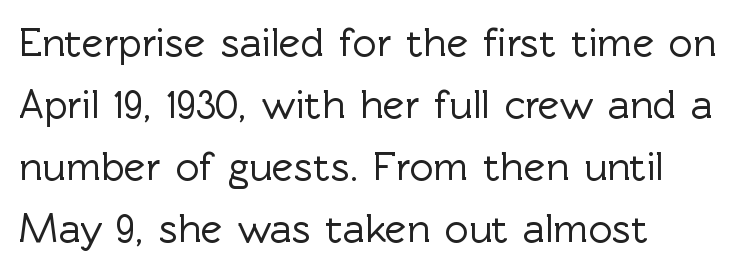
Underlining? Definitely not there. The rendering uses natural spacing where letterforms have individual widths. The passage shown stacks its lines at a standard gap. The face used here is a sans, in the tradition of grotesques and geometrics.
